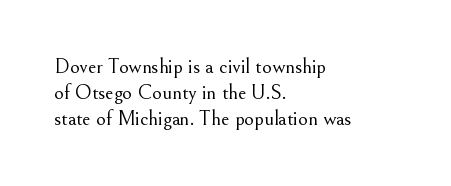
Does extra space separate the letters? No, they use regular spacing. Layout note: lines flush left. The area under the type is left untouched. This reads as an unemphasized weight, regular at the heaviest. This is roman type, the default non-slanted kind. Vertical spacing — default.
